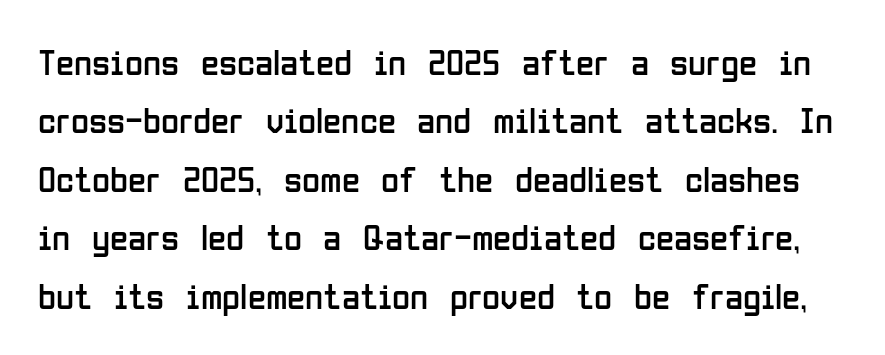
Q: Is the text bold? A: No.
Q: Is the text italic (slanted)? A: No, it is upright.
Q: Is the typeface a serif or a sans-serif typeface? A: Sans-serif.
Q: Is the text underlined? A: No.
Q: Is the spacing between letters normal or unusually wide? A: Normal.
Q: Is the spacing between lines tight, normal or loose? A: Normal.
Q: Width (condensed, normal, or wide)? A: Condensed.
Q: Stroke contrast? A: Low.
Q: x-height? A: Medium.
Q: Monospaced? A: No.
